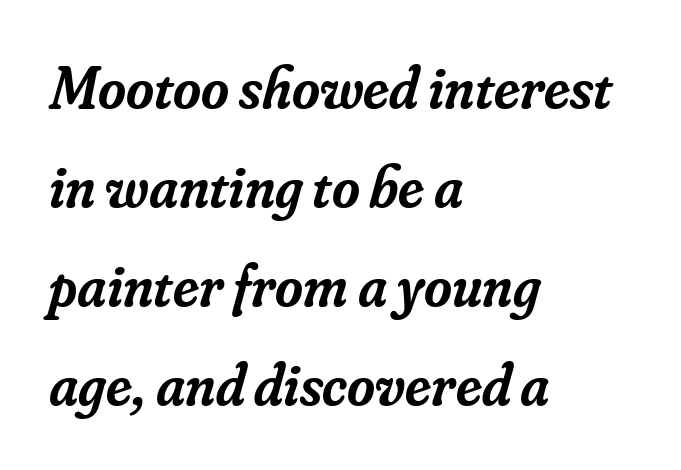
The image shows 60 px semibold serif type, italic (leaning right); set left-aligned, normal line spacing (1.65x), normal letter spacing, not underlined; low stroke contrast and a small x-height.
